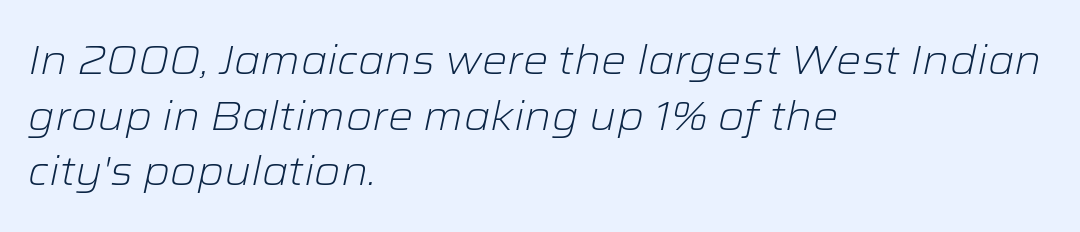
Q: Is the text bold? A: No.
Q: Is the text italic (slanted)? A: Yes, it leans right by about 12 degrees.
Q: Is the text underlined? A: No.
Q: How is the paragraph aligned? A: Left-aligned.
Q: Is the spacing between letters normal or unusually wide? A: Normal.
Q: Is the spacing between lines tight, normal or loose? A: Normal.
Q: Width (condensed, normal, or wide)? A: Wide.
Q: Stroke contrast? A: Low.
Q: x-height? A: Medium.
Q: Monospaced? A: No.
